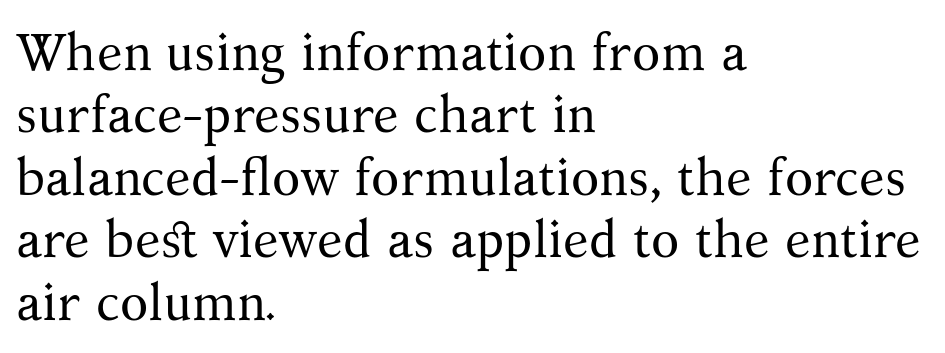
The line texture is even and compact thanks to regular tracking. The letters advance in unequal steps, a hallmark of proportional type. The lettering stays uniformly vertical, giving the passage a roman look. The lines are quadded left. I'd call this a serif setting — the letters wear small feet. Is this a heavy cut? Hardly; it is regular or lighter.
